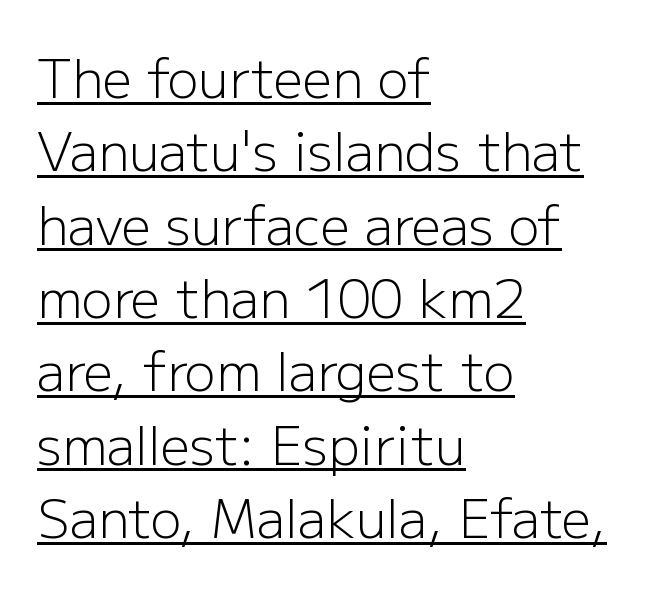
Observe the ordinary spacing: letters are neighbours, not strangers. Does the copy run flush right? No — it runs flush left. The lettering stays uniformly vertical, giving the passage a roman look. Letters have the restrained weight of plain body copy at most.
